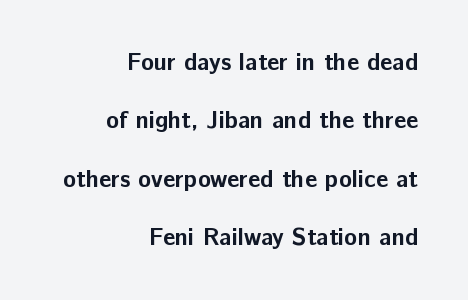
A roman cut, with each character standing at attention. Plain, unruled lines of type. The letterforms sit shoulder to shoulder at normal distance. The characters look thick and weighty, a clear bold. The typesetter chose a ragged-left arrangement here.
